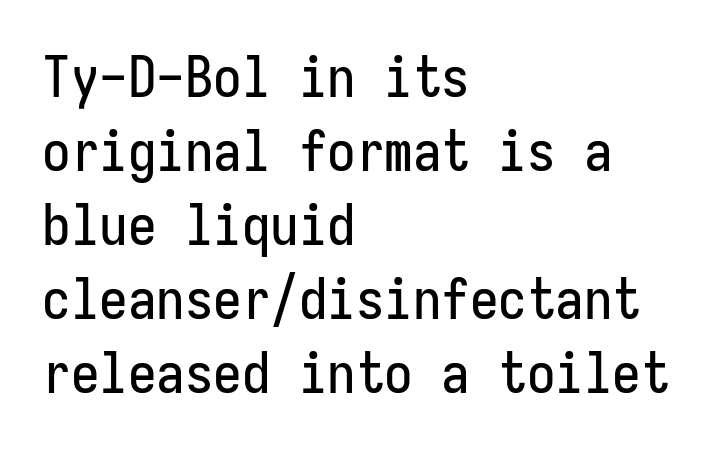
{"serif": "no", "italic": "no", "width": "condensed", "stroke_contrast": "low", "x_height": "medium", "monospaced": "yes", "underline": "no", "align": "left", "line_spacing": "normal", "line_spacing_ratio": 1.3, "letter_spacing": "normal", "letter_spacing_em": 0.0, "glyph_px": 57}
